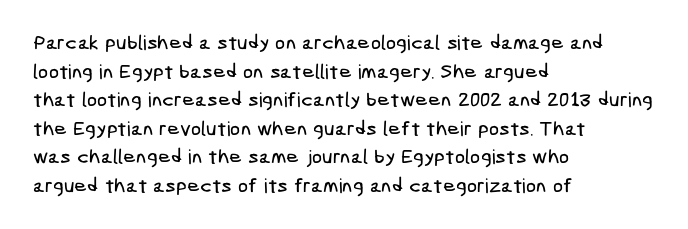
Teacher's note: observe the even left margin — that is flush-left alignment. The foot of each line stays bare and open. Horizontal bands of white between lines are of average thickness. No extra tracking has been applied to these lines.
